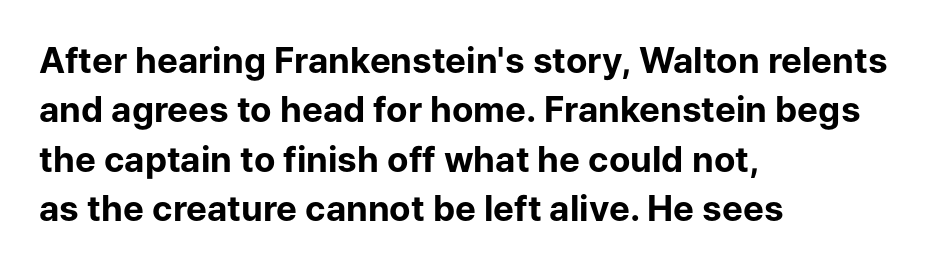
{"serif": "no", "italic": "no", "bold": "yes", "weight": "bold", "width": "normal", "stroke_contrast": "low", "x_height": "medium", "monospaced": "no", "underline": "no", "align": "left", "line_spacing": "normal", "line_spacing_ratio": 1.41, "letter_spacing": "normal", "letter_spacing_em": 0.0, "glyph_px": 35}
